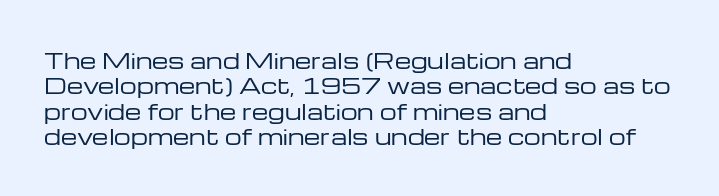
A bare baseline throughout the passage. Line beginnings align vertically; line endings do not. This sample uses plain, unmodified letter spacing. Posture: straight, roman, zero tilt. Is this a heavy cut? Hardly; it is regular or lighter.
